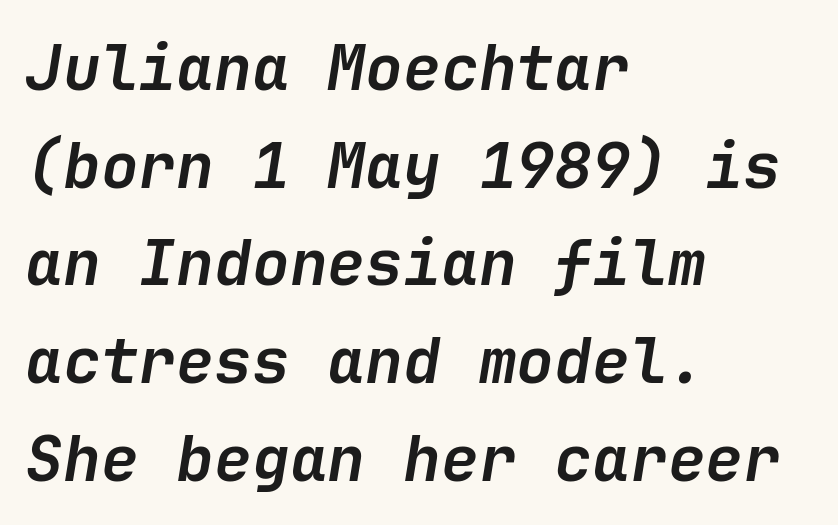
A clean baseline with only descenders dipping below it. The specimen reads as italic at a glance. In terms of letterspacing, this is plain default setting. Quick note: interline space is typical.
